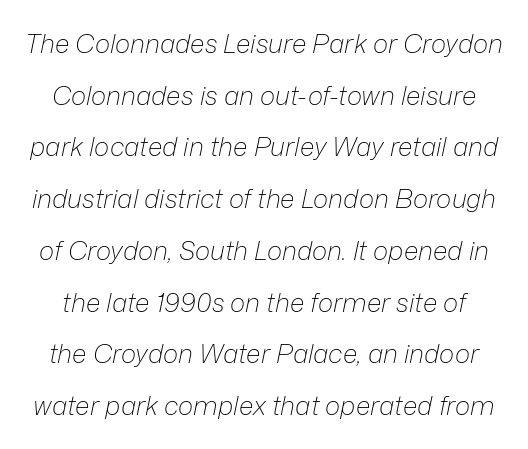
Q: Is the text bold? A: No.
Q: Is the text italic (slanted)? A: Yes, it leans right by about 12 degrees.
Q: Is the text underlined? A: No.
Q: Is the spacing between letters normal or unusually wide? A: Normal.
Q: Is the spacing between lines tight, normal or loose? A: Loose.
